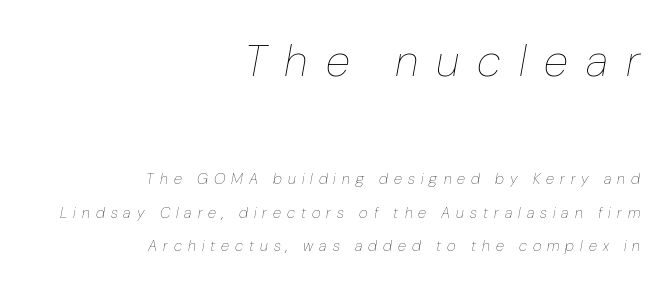
{"italic": "yes", "lean": "right", "slant_degrees": 10, "bold": "no", "weight": "thin", "width": "normal", "stroke_contrast": "low", "x_height": "medium", "monospaced": "no", "underline": "no", "align": "right", "line_spacing": "loose", "line_spacing_ratio": 2.26, "letter_spacing": "wide", "letter_spacing_em": 0.4, "larger_block": "first", "size_ratio": 3.0, "glyph_px": 45}
